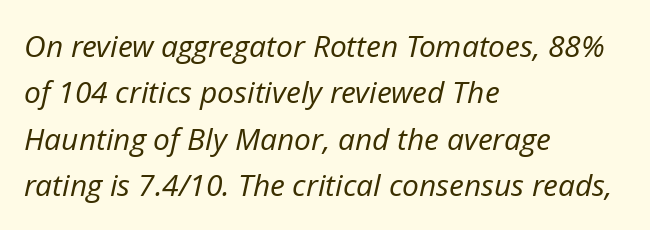
Q: Is the text bold? A: No.
Q: Is the text italic (slanted)? A: Yes, it leans right by about 12 degrees.
Q: Is the text underlined? A: No.
Q: How is the paragraph aligned? A: Left-aligned.
Q: Is the spacing between letters normal or unusually wide? A: Normal.
Q: Is the spacing between lines tight, normal or loose? A: Normal.
Q: Width (condensed, normal, or wide)? A: Normal.
Q: Stroke contrast? A: Low.
Q: x-height? A: Medium.
Q: Monospaced? A: No.
